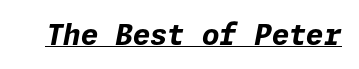
{"italic": "yes", "lean": "right", "slant_degrees": 11, "bold": "yes", "weight": "bold", "width": "normal", "stroke_contrast": "low", "x_height": "medium", "underline": "yes", "letter_spacing": "normal", "letter_spacing_em": 0.0, "glyph_px": 28}
